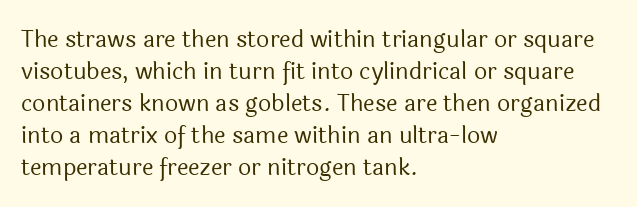
Q: Is the text bold? A: No.
Q: Is the text italic (slanted)? A: No, it is upright.
Q: Is the text underlined? A: No.
Q: How is the paragraph aligned? A: Left-aligned.
Q: Is the spacing between letters normal or unusually wide? A: Normal.
Q: Is the spacing between lines tight, normal or loose? A: Normal.
